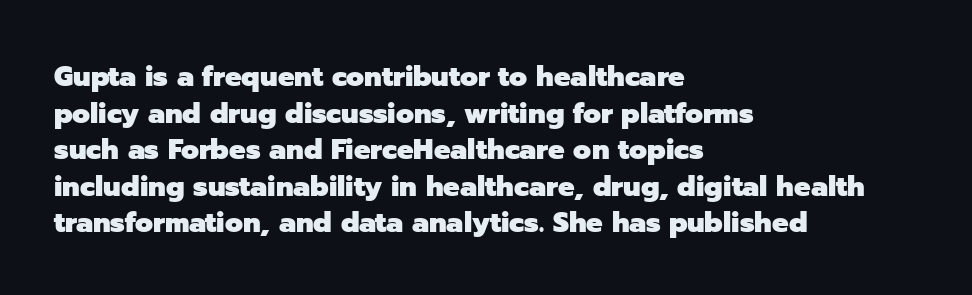
Q: Is the text bold? A: Yes.
Q: Is the text italic (slanted)? A: No, it is upright.
Q: Is the typeface a serif or a sans-serif typeface? A: Sans-serif.
Q: Is the text underlined? A: No.
Q: How is the paragraph aligned? A: Left-aligned.
Q: Is the spacing between letters normal or unusually wide? A: Normal.
Q: Is the spacing between lines tight, normal or loose? A: Normal.
Q: Width (condensed, normal, or wide)? A: Normal.
Q: Stroke contrast? A: Low.
Q: x-height? A: Medium.
Q: Monospaced? A: No.
